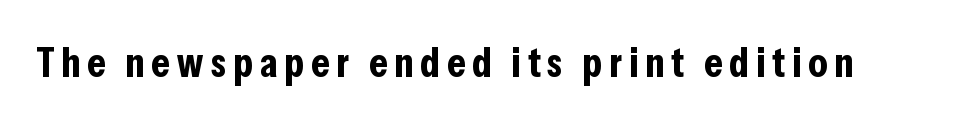
The image shows 42 px bold, condensed sans-serif type, upright; set not underlined; low stroke contrast and a medium x-height.
